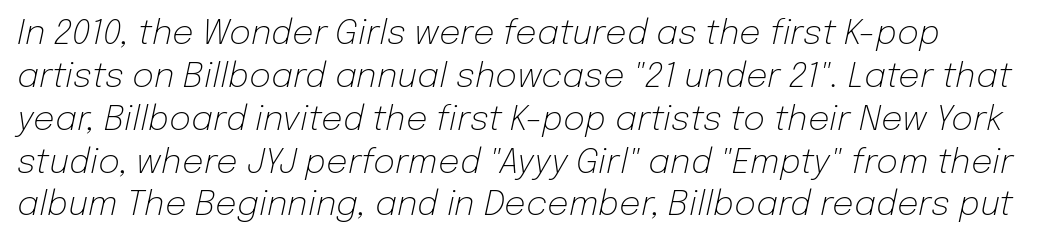
This sample uses an oblique cut, with every glyph tilted off the vertical. If you measured baseline to baseline, you'd find a middling distance. No letter is thick-stroked: the sample isn't bold. Plain, unruled lines of type.
